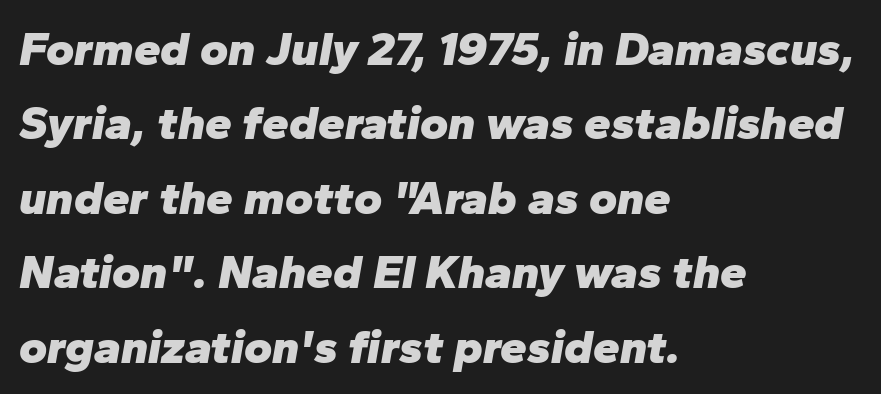
Check under the words: just untouched page. When letters slant like this, we call the style italic. Chunky letters — that's bold for sure. The face used here is rendered with its standard letterfit. The leading is moderate, giving the passage an even texture.
